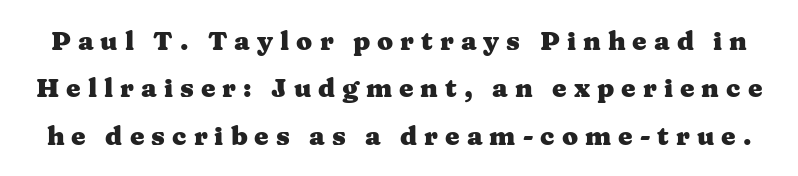
Q: Is the text bold? A: Yes.
Q: Is the text italic (slanted)? A: No, it is upright.
Q: Is the text underlined? A: No.
Q: Is the spacing between letters normal or unusually wide? A: Unusually wide.
